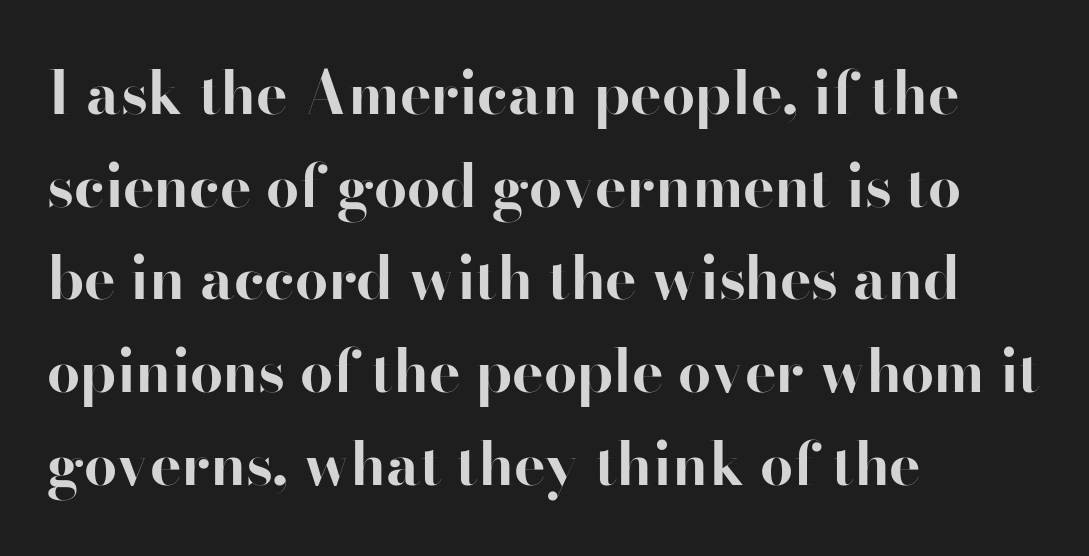
Q: Is the text bold? A: Yes.
Q: Is the text italic (slanted)? A: No, it is upright.
Q: Is the typeface a serif or a sans-serif typeface? A: Sans-serif.
Q: Is the text underlined? A: No.
Q: How is the paragraph aligned? A: Left-aligned.
Q: Is the spacing between letters normal or unusually wide? A: Normal.
Q: Is the spacing between lines tight, normal or loose? A: Normal.
Q: Width (condensed, normal, or wide)? A: Normal.
Q: Stroke contrast? A: High.
Q: x-height? A: Small.
Q: Monospaced? A: No.
